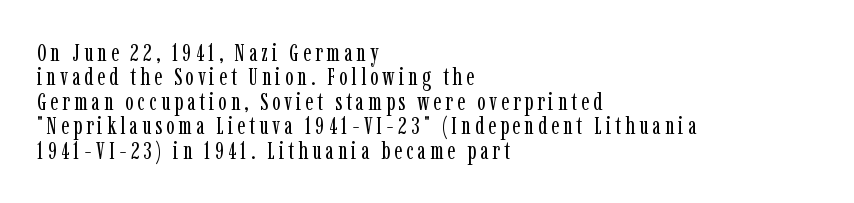
Quick note: interline space is minimal. A bare baseline throughout the passage. The rendering anchors every line to the left-hand side. The font's upright variant was chosen for this text. The letterforms sit at book weight or below.
